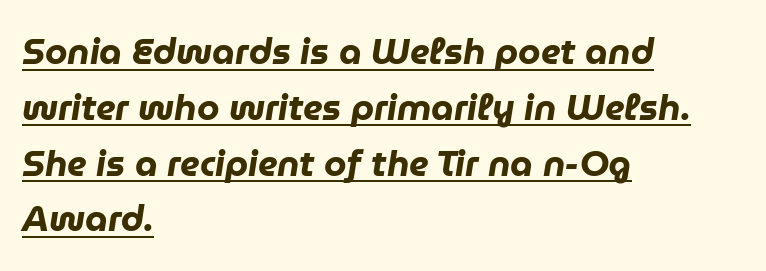
This sample uses plain, unmodified letter spacing. Posture: slanted. Horizontal alignment here is leftward, the default for most running prose. Typesetter's note: full bold, strokes at maximum text heaviness. A typesetter would call this leading conventional body-copy spacing. Underlined type.
